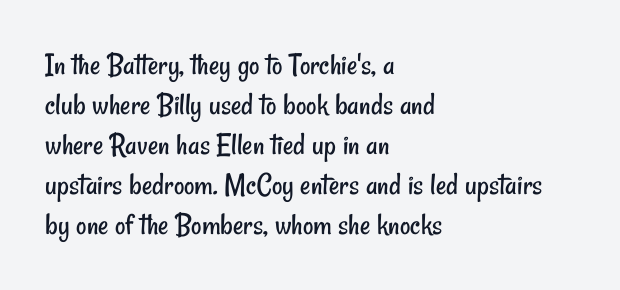
Q: Is the text bold? A: No.
Q: Is the typeface a serif or a sans-serif typeface? A: Sans-serif.
Q: Is the text underlined? A: No.
Q: How is the paragraph aligned? A: Left-aligned.
Q: Is the spacing between letters normal or unusually wide? A: Normal.
Q: Is the spacing between lines tight, normal or loose? A: Normal.
Q: Width (condensed, normal, or wide)? A: Condensed.
Q: Stroke contrast? A: Low.
Q: x-height? A: Small.
Q: Monospaced? A: No.
